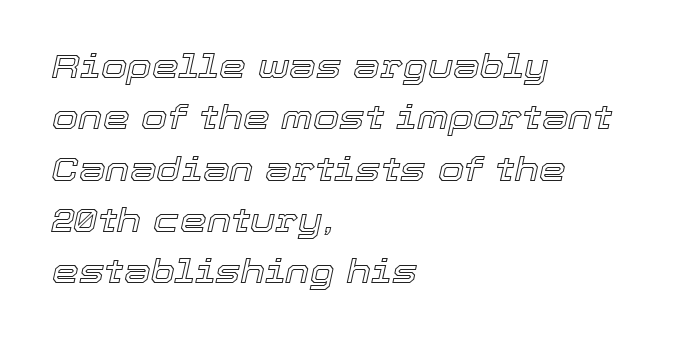
{"italic": "yes", "lean": "right", "slant_degrees": 12, "width": "normal", "x_height": "medium", "monospaced": "no", "underline": "no", "align": "left", "line_spacing": "normal", "line_spacing_ratio": 1.51, "letter_spacing": "normal", "letter_spacing_em": 0.0, "glyph_px": 34}
